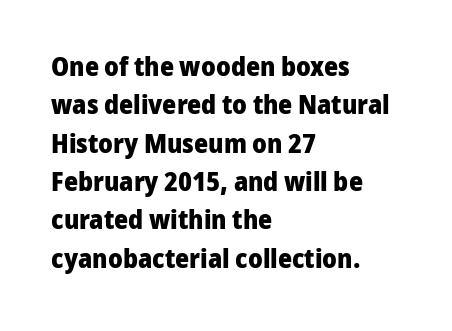
Glyph-to-glyph distance matches everyday printed text. Notice how thick the strokes are: this is what a full bold looks like. A normal amount of white space separates one row of letters from the next. Only glyphs here, with clear space below each row. Vertical strokes here are truly vertical.
